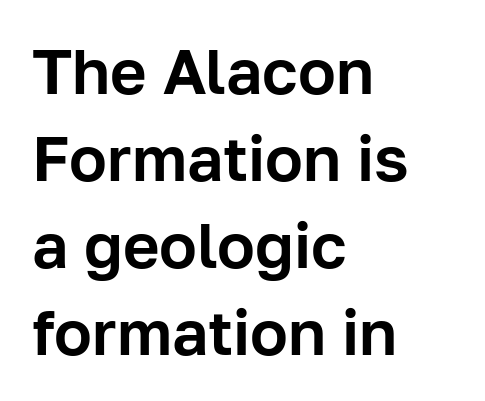
{"serif": "no", "italic": "no", "width": "normal", "stroke_contrast": "low", "x_height": "medium", "monospaced": "no", "underline": "no", "align": "left", "line_spacing": "normal", "line_spacing_ratio": 1.38, "letter_spacing": "normal", "letter_spacing_em": 0.0, "glyph_px": 63}
